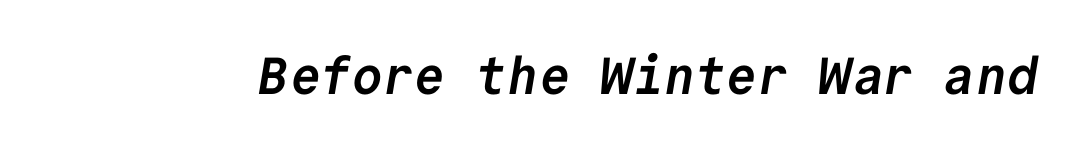
Q: Is the text bold? A: Yes.
Q: Is the typeface a serif or a sans-serif typeface? A: Sans-serif.
Q: Is the text underlined? A: No.
Q: Is the spacing between letters normal or unusually wide? A: Normal.
Q: Width (condensed, normal, or wide)? A: Normal.
Q: Stroke contrast? A: Low.
Q: x-height? A: Medium.
Q: Monospaced? A: Yes.
